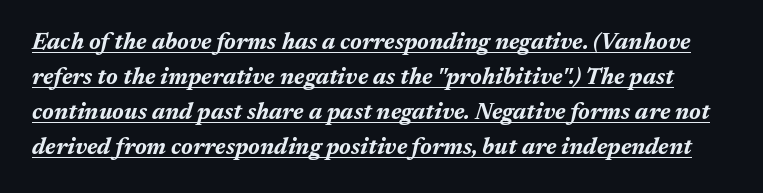
{"italic": "yes", "lean": "right", "slant_degrees": 17, "bold": "yes", "underline": "yes", "line_spacing": "normal", "line_spacing_ratio": 1.52, "letter_spacing": "normal", "letter_spacing_em": 0.0, "glyph_px": 23}
